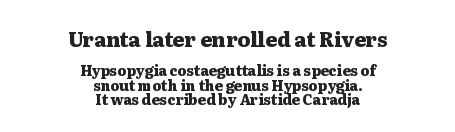
Q: Is the text bold? A: Yes.
Q: Is the text italic (slanted)? A: No, it is upright.
Q: Is the text underlined? A: No.
Q: How is the paragraph aligned? A: Centered.
Q: Is the spacing between letters normal or unusually wide? A: Normal.
Q: Is the spacing between lines tight, normal or loose? A: Tight.
Q: Which block of text is set in a larger size, the first (top) or the second (bottom)? A: The first (top) one.
